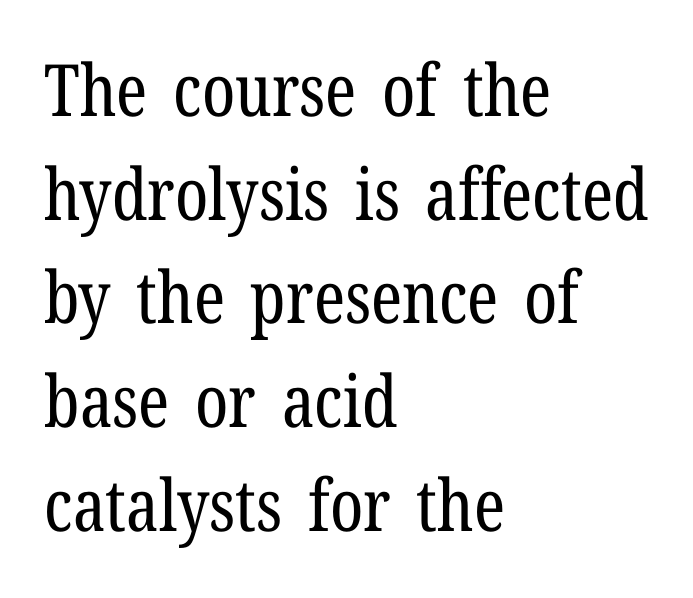
The image shows 72 px regular-weight, condensed serif type, upright; set left-aligned, normal line spacing (1.44x), normal letter spacing, not underlined; low stroke contrast and a medium x-height.
